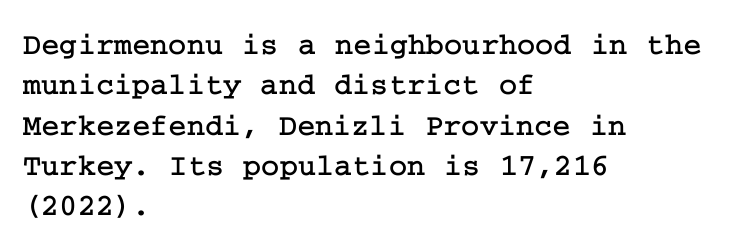
Old-style or modern, the face here clearly has serifs. Type without underlining. Vertically, the passage feels balanced, rows spaced as you'd expect. There is no visible air inserted between adjacent glyphs.
